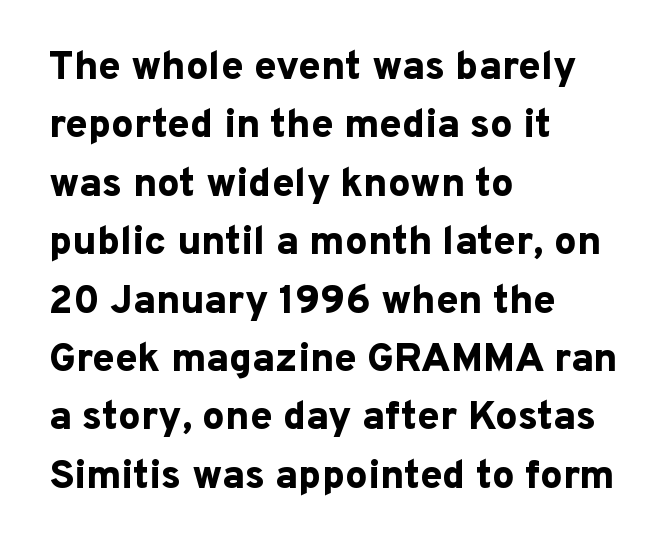
Q: Is the text bold? A: Yes.
Q: Is the text italic (slanted)? A: No, it is upright.
Q: Is the typeface a serif or a sans-serif typeface? A: Sans-serif.
Q: Is the text underlined? A: No.
Q: How is the paragraph aligned? A: Left-aligned.
Q: Is the spacing between letters normal or unusually wide? A: Normal.
Q: Is the spacing between lines tight, normal or loose? A: Normal.
Q: Width (condensed, normal, or wide)? A: Normal.
Q: Stroke contrast? A: Low.
Q: x-height? A: Medium.
Q: Monospaced? A: No.
